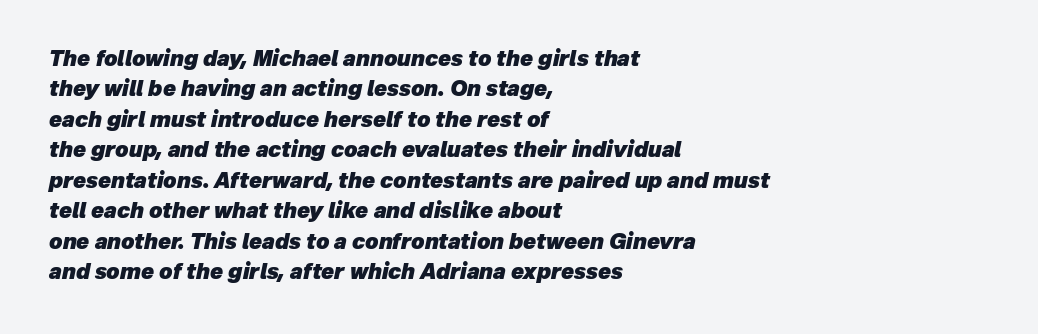
The type is set solid horizontally, with unmodified tracking. Plenty of ink on the page — the face is bold. Plain, unruled lines of type. The line-height multiplier appears to be the usual default. Observe the lean: these are italic letterforms. Layout note: lines flush left.
